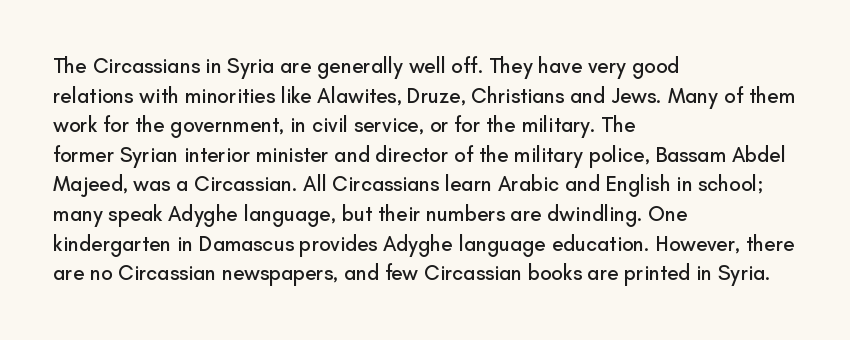
Q: Is the text italic (slanted)? A: No, it is upright.
Q: Is the text underlined? A: No.
Q: How is the paragraph aligned? A: Left-aligned.
Q: Is the spacing between letters normal or unusually wide? A: Normal.
Q: Is the spacing between lines tight, normal or loose? A: Normal.
